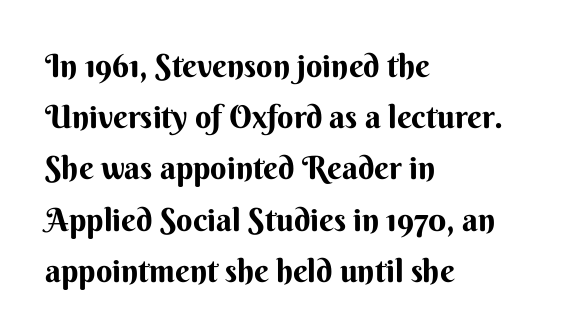
{"serif": "no", "italic": "no", "width": "normal", "stroke_contrast": "medium", "x_height": "small", "monospaced": "no", "underline": "no", "align": "left", "line_spacing": "normal", "line_spacing_ratio": 1.6, "letter_spacing": "normal", "letter_spacing_em": 0.0, "glyph_px": 32}
